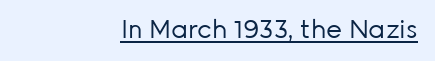
The string is rendered with underlining switched on. Ordinary non-slanted type is in use. The font sits on the lighter half of the weight spectrum, regular included. Right-aligned paragraph, ragged on the left.
